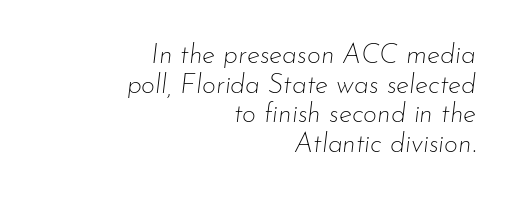
Q: Is the text bold? A: No.
Q: Is the text italic (slanted)? A: Yes, it leans right by about 7 degrees.
Q: Is the text underlined? A: No.
Q: How is the paragraph aligned? A: Right-aligned.
Q: Is the spacing between letters normal or unusually wide? A: Normal.
Q: Is the spacing between lines tight, normal or loose? A: Tight.
